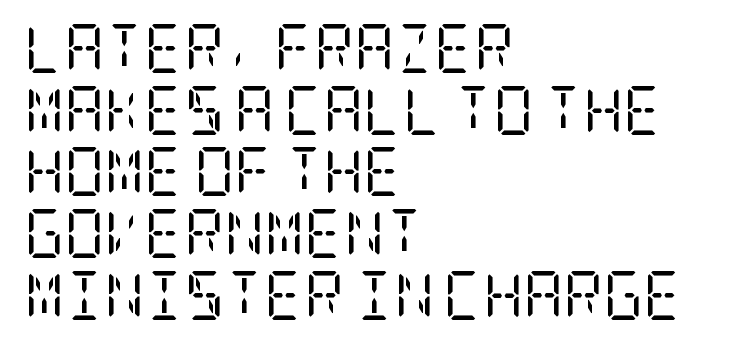
The image shows 49 px regular-weight, condensed serif type, upright; set left-aligned, normal line spacing (1.26x), normal letter spacing, not underlined; low stroke contrast and a large x-height.
